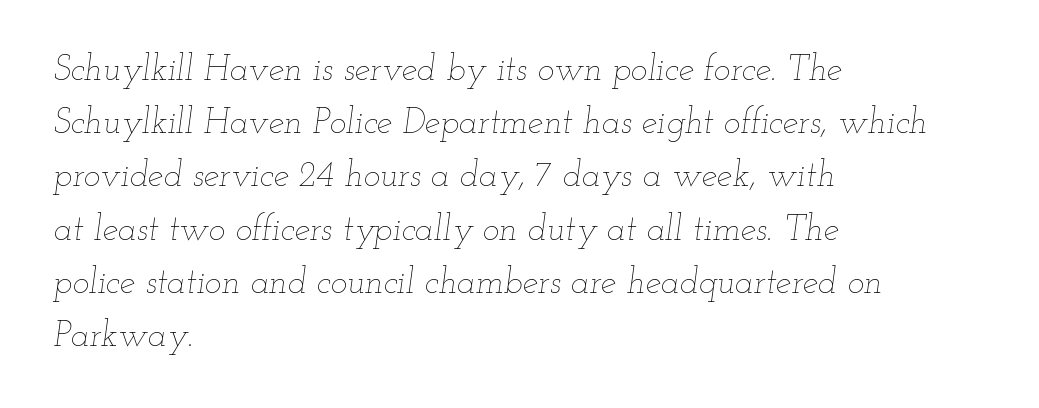
The image shows 35 px thin, wide type, italic (leaning right); set left-aligned, normal line spacing (1.52x), normal letter spacing, not underlined; low stroke contrast and a small x-height.
